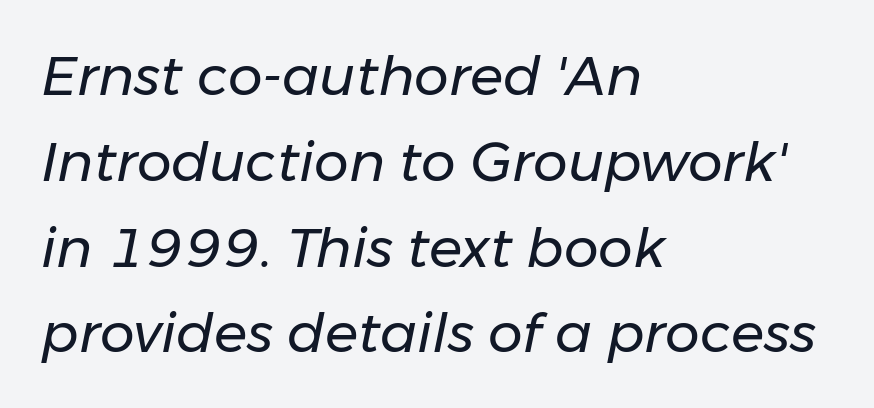
The letters sit at their default tracking, neither squeezed nor spread. The specimen reads as italic at a glance. The font is comparable to plain body text, perhaps lighter. Words float on clear page, feet unadorned.
